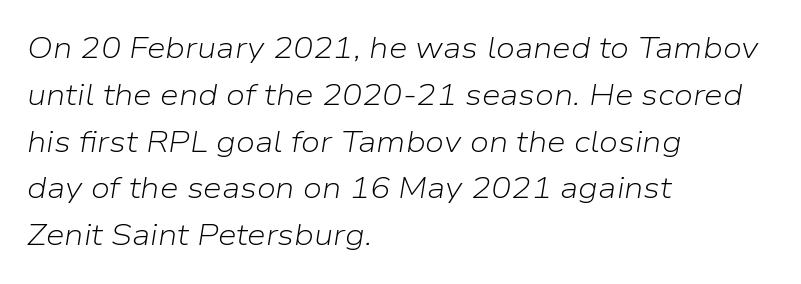
{"italic": "yes", "lean": "right", "slant_degrees": 9, "bold": "no", "weight": "light", "width": "normal", "stroke_contrast": "low", "x_height": "medium", "monospaced": "no", "underline": "no", "align": "left", "line_spacing": "normal", "line_spacing_ratio": 1.56, "letter_spacing": "normal", "letter_spacing_em": 0.0, "glyph_px": 30}
